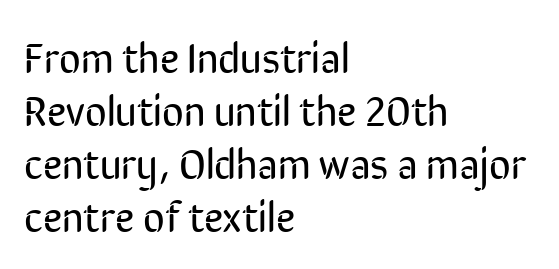
A typesetter would call this proportional, since set widths differ per character. Typographically, this falls in the sans-serif category. Letters have the restrained weight of plain body copy at most. In terms of leading, this rendering sits right in the middle. Standard letterfit; no display-style spreading of the glyphs.
